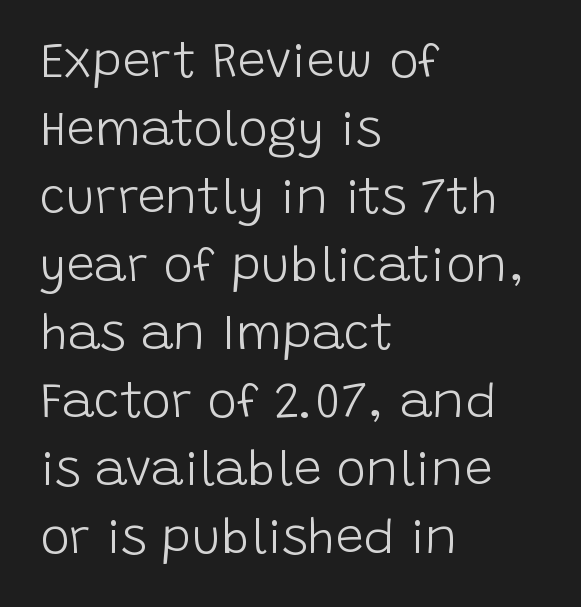
Quick note: interline space is typical. Inter-character spacing is left at the font's built-in metrics. Descenders are the only things crossing below the line. The letterforms sit at book weight or below. The face used here is proportionally spaced, like ordinary book or web type.
